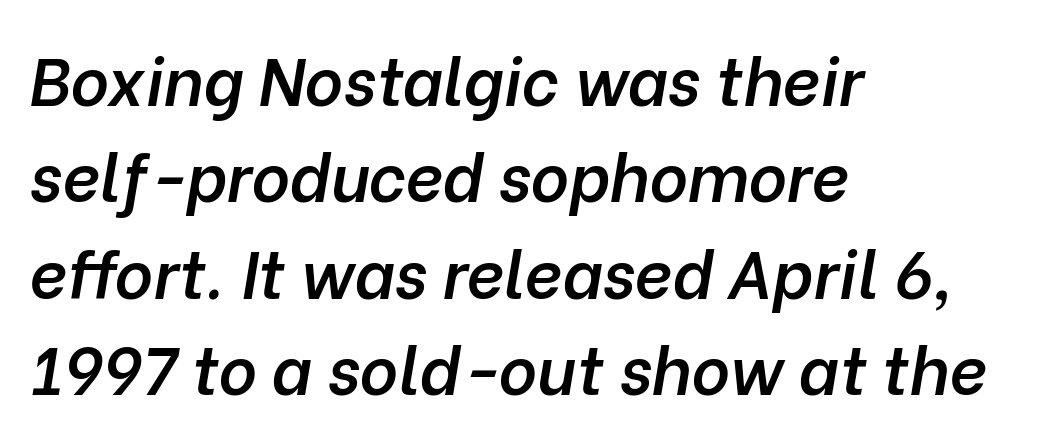
The strip under each line holds only bare page. A fair bit of extra ink — the face is semibold, not bold. The rag falls on the right side of this text block. Interline gaps are of average width in this sample. Students, note that the glyphs here touch the page at normal intervals. The passage shown is typed in a proportional face where columns would drift.
